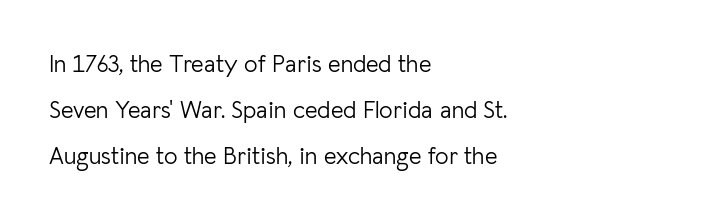
Q: Is the text bold? A: No.
Q: Is the text italic (slanted)? A: No, it is upright.
Q: Is the text underlined? A: No.
Q: How is the paragraph aligned? A: Left-aligned.
Q: Is the spacing between letters normal or unusually wide? A: Normal.
Q: Is the spacing between lines tight, normal or loose? A: Loose.
